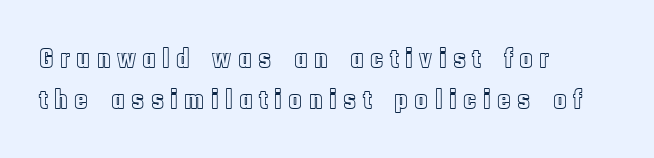
{"italic": "no", "width": "condensed", "x_height": "large", "monospaced": "no", "underline": "no", "align": "left", "line_spacing": "normal", "line_spacing_ratio": 1.47, "letter_spacing": "wide", "letter_spacing_em": 0.23, "glyph_px": 28}
